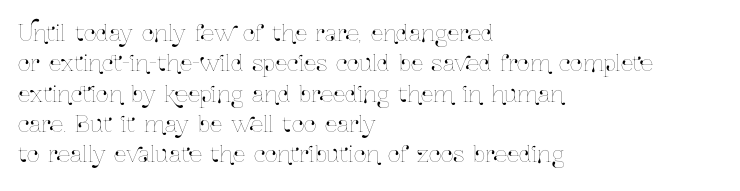
{"italic": "no", "underline": "no", "align": "left", "line_spacing": "normal", "line_spacing_ratio": 1.38, "letter_spacing": "normal", "letter_spacing_em": 0.0, "glyph_px": 22}
